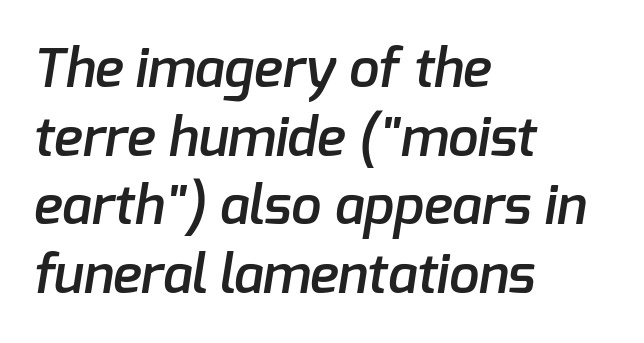
Q: Is the text bold? A: Semi-bold.
Q: Is the typeface a serif or a sans-serif typeface? A: Sans-serif.
Q: Is the text underlined? A: No.
Q: How is the paragraph aligned? A: Left-aligned.
Q: Is the spacing between letters normal or unusually wide? A: Normal.
Q: Is the spacing between lines tight, normal or loose? A: Normal.
Q: Width (condensed, normal, or wide)? A: Normal.
Q: Stroke contrast? A: Low.
Q: x-height? A: Medium.
Q: Monospaced? A: No.
